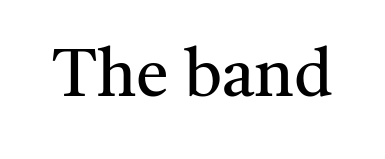
The image shows 66 px regular-weight serif type, upright; set normal letter spacing, not underlined; medium stroke contrast and a medium x-height.
